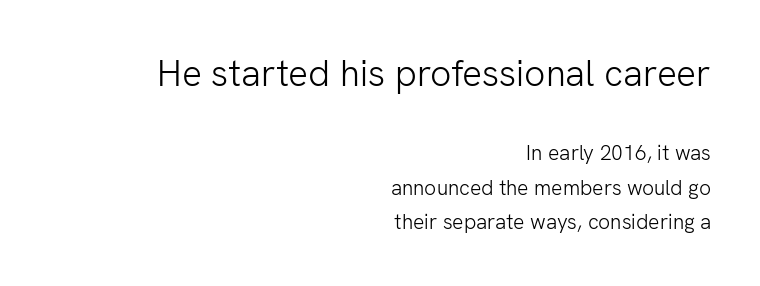
{"serif": "no", "italic": "no", "bold": "no", "weight": "light", "width": "normal", "stroke_contrast": "low", "x_height": "medium", "monospaced": "no", "underline": "no", "align": "right", "line_spacing": "normal", "line_spacing_ratio": 1.64, "letter_spacing": "normal", "letter_spacing_em": 0.0, "larger_block": "first", "size_ratio": 1.76, "glyph_px": 37}
